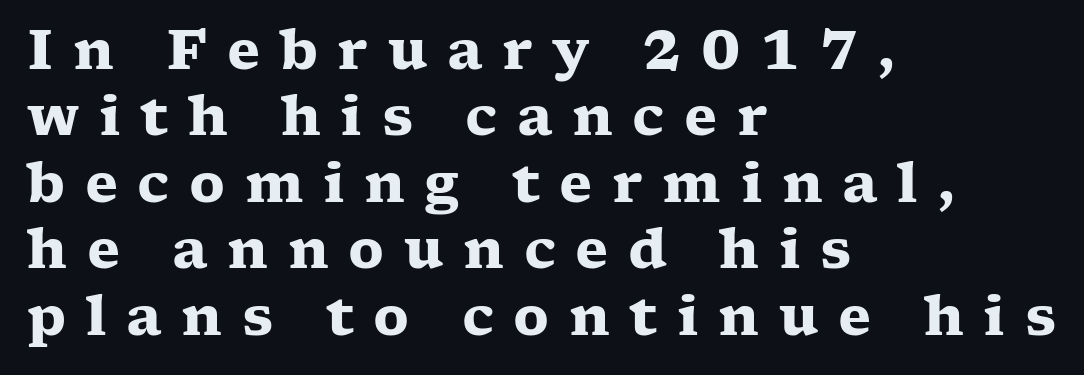
The letters carry serifs — small finishing strokes at the ends of their stems. Lines of text with bare space underneath. Reading down the block, your eye returns to a fixed left position each line. Stroke thickness is high; the sample reads as a true bold.
